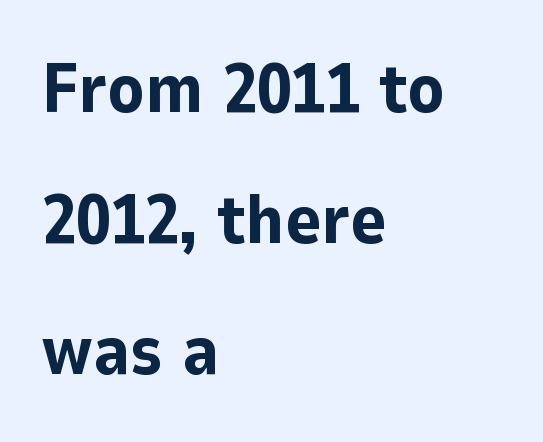
Q: Is the text bold? A: Yes.
Q: Is the text italic (slanted)? A: No, it is upright.
Q: Is the typeface a serif or a sans-serif typeface? A: Sans-serif.
Q: Is the text underlined? A: No.
Q: How is the paragraph aligned? A: Left-aligned.
Q: Is the spacing between letters normal or unusually wide? A: Normal.
Q: Is the spacing between lines tight, normal or loose? A: Loose.
Q: Width (condensed, normal, or wide)? A: Normal.
Q: Stroke contrast? A: Low.
Q: x-height? A: Medium.
Q: Monospaced? A: No.
